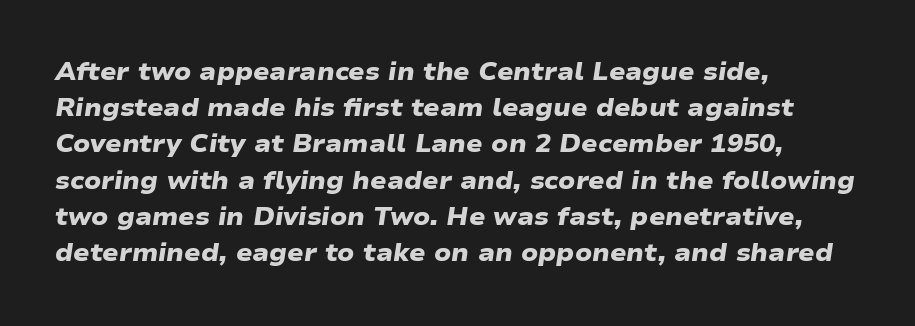
The image shows 24 px bold type; set left-aligned, normal line spacing (1.51x), normal letter spacing, not underlined.
